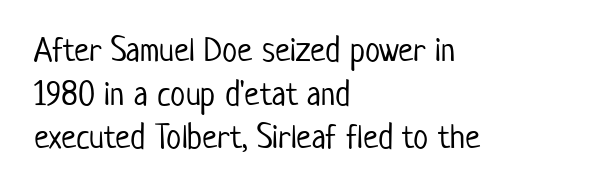
The image shows 34 px light, condensed sans-serif type, upright; set left-aligned, normal line spacing (1.28x), normal letter spacing, not underlined; low stroke contrast and a medium x-height.
